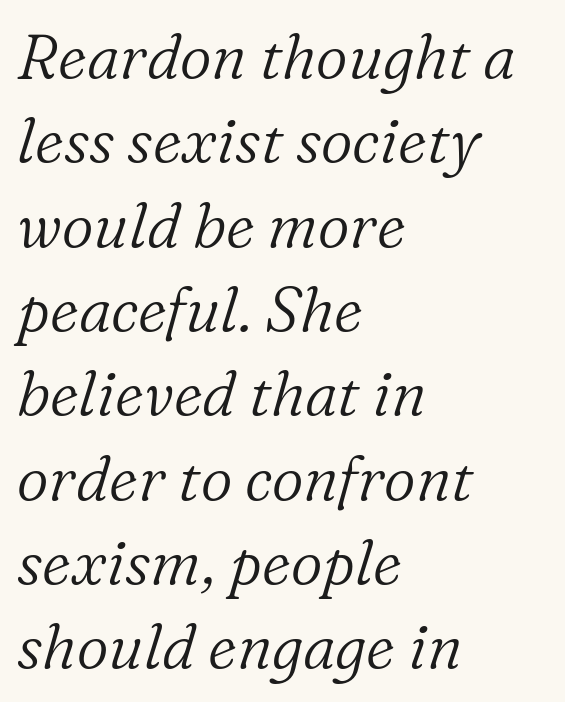
{"serif": "yes", "italic": "yes", "lean": "right", "slant_degrees": 16, "bold": "no", "weight": "light", "width": "normal", "stroke_contrast": "low", "x_height": "medium", "monospaced": "no", "underline": "no", "align": "left", "line_spacing": "normal", "line_spacing_ratio": 1.36, "letter_spacing": "normal", "letter_spacing_em": 0.0, "glyph_px": 62}
